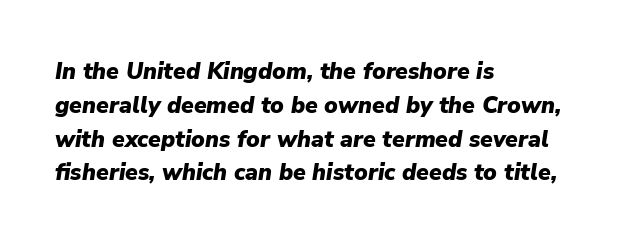
It's the slanting kind of type. Students, this is bold: see how much ink each stroke carries. The rendering keeps characters at their native spacing. Vertical spacing — default. Descenders hang freely into open space. Teacher's note: observe the even left margin — that is flush-left alignment.
